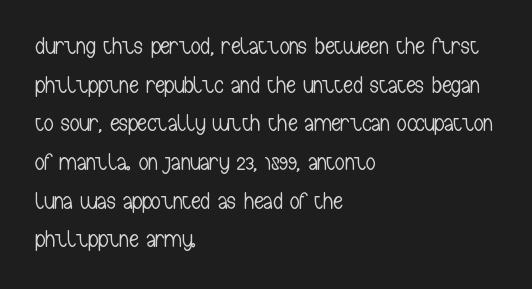
The image shows 24 px text type, upright; set left-aligned, normal line spacing (1.61x), normal letter spacing, not underlined.
